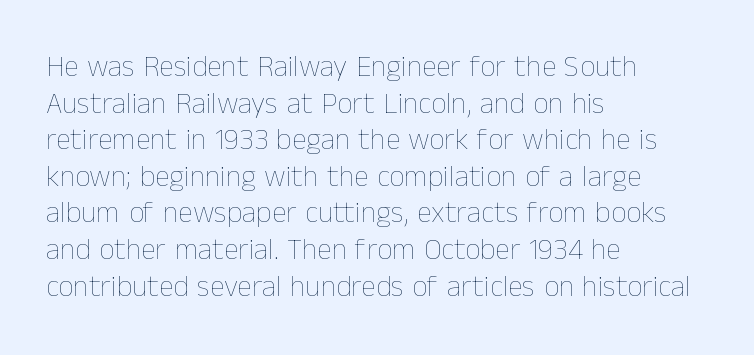
Q: Is the text bold? A: No.
Q: Is the text italic (slanted)? A: No, it is upright.
Q: Is the text underlined? A: No.
Q: How is the paragraph aligned? A: Left-aligned.
Q: Is the spacing between letters normal or unusually wide? A: Normal.
Q: Width (condensed, normal, or wide)? A: Normal.
Q: Stroke contrast? A: Low.
Q: x-height? A: Medium.
Q: Monospaced? A: No.
